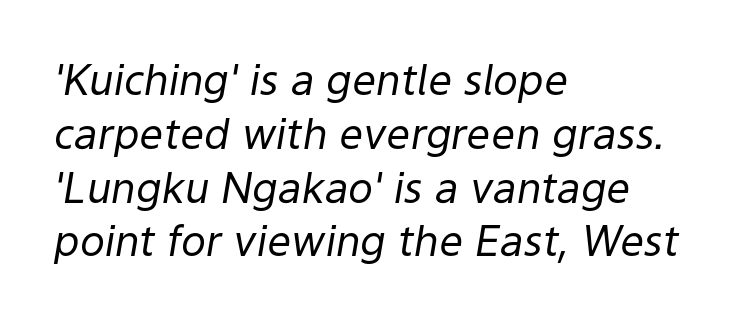
{"italic": "yes", "lean": "right", "slant_degrees": 9, "bold": "no", "weight": "regular", "width": "normal", "stroke_contrast": "low", "x_height": "medium", "monospaced": "no", "underline": "no", "align": "left", "line_spacing": "normal", "line_spacing_ratio": 1.28, "letter_spacing": "normal", "letter_spacing_em": 0.0, "glyph_px": 42}
